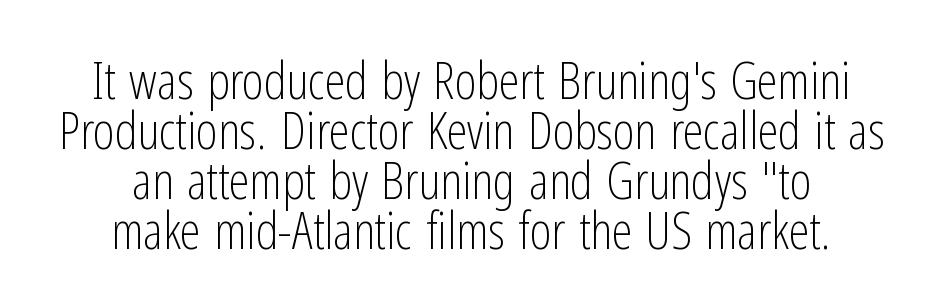
{"serif": "no", "italic": "no", "bold": "no", "weight": "light", "width": "condensed", "stroke_contrast": "low", "x_height": "medium", "monospaced": "no", "underline": "no", "align": "center", "line_spacing": "tight", "line_spacing_ratio": 0.96, "letter_spacing": "normal", "letter_spacing_em": 0.0, "glyph_px": 52}
